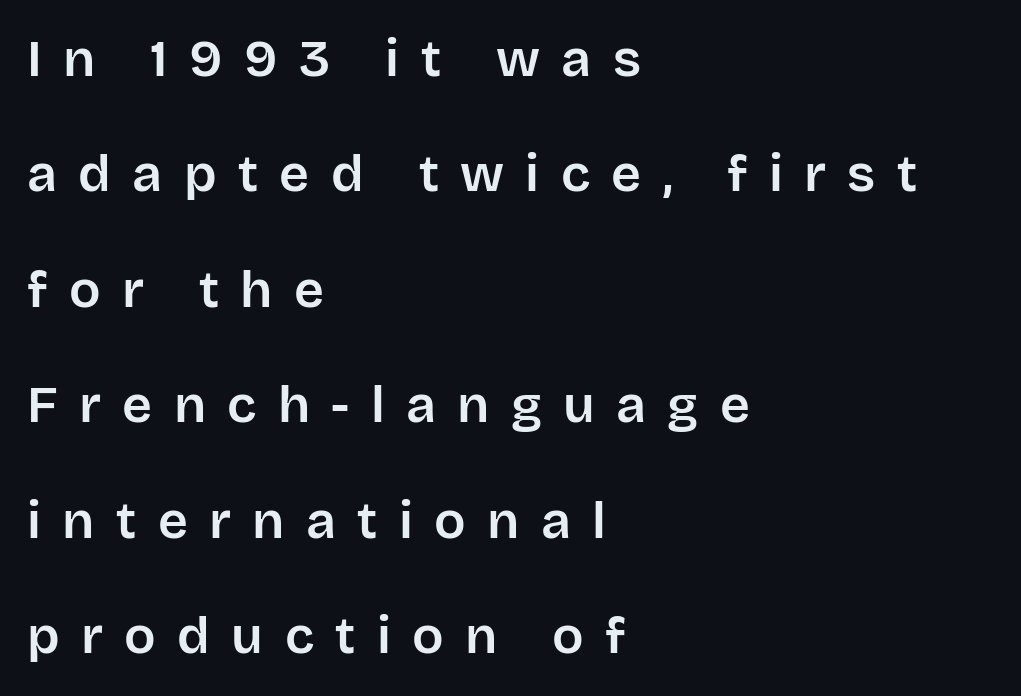
Bare-footed words on every line. No italicization has been applied; the sample stays upright. The ragged edge is on the right, which tells us the setting is flush left. Short note: letters widely spaced.
